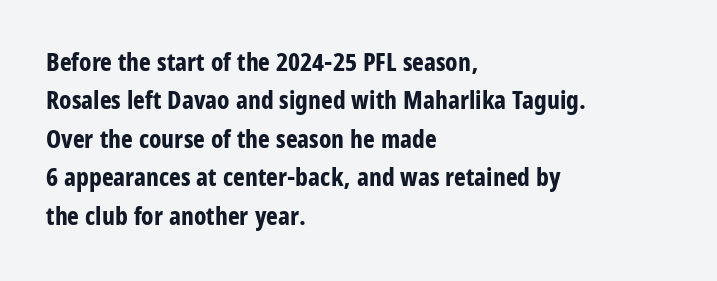
Here the glyphs are tracked normally, forming tight word shapes. Does the weight exceed regular? Yes, all the way to bold. The text block is weighted toward the left margin, trailing off unevenly rightward. Style check: upright. Notice how descenders clear the ascenders below comfortably — that's standard leading. Glance below the letters and you will spot only blank space.
